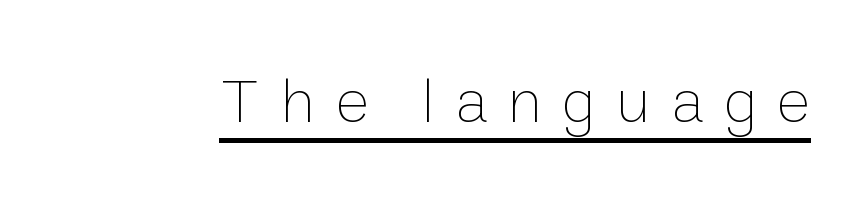
{"italic": "no", "bold": "no", "weight": "thin", "width": "normal", "stroke_contrast": "low", "x_height": "medium", "monospaced": "no", "underline": "yes", "letter_spacing": "wide", "letter_spacing_em": 0.32, "glyph_px": 64}
